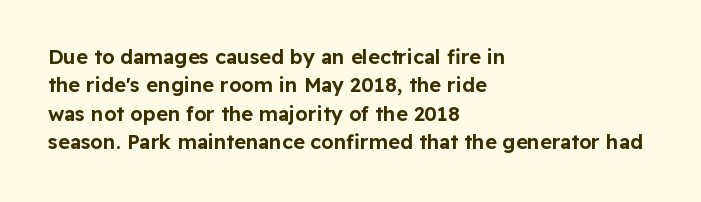
{"italic": "no", "underline": "no", "align": "left", "line_spacing": "normal", "line_spacing_ratio": 1.42, "letter_spacing": "normal", "letter_spacing_em": 0.0, "glyph_px": 20}
